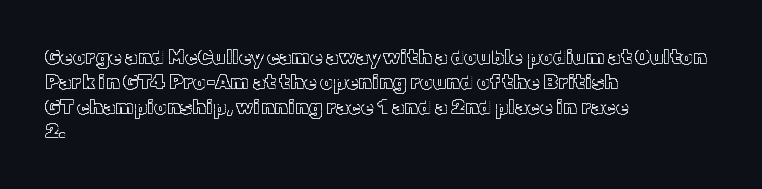
{"italic": "no", "underline": "no", "align": "left", "line_spacing_ratio": 1.24, "letter_spacing": "normal", "letter_spacing_em": 0.0, "glyph_px": 20}
